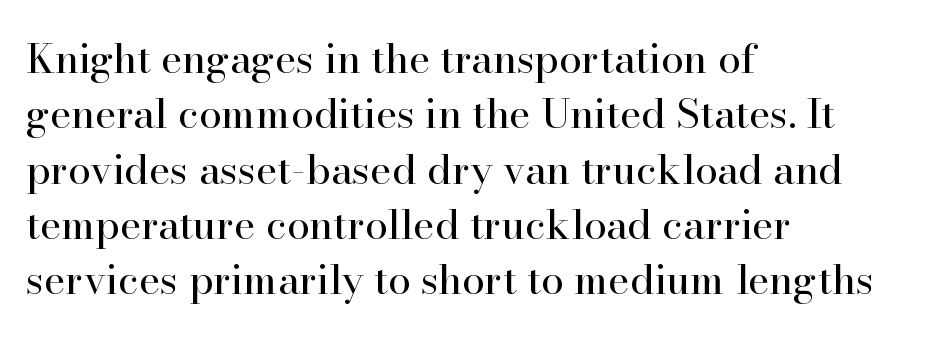
{"serif": "yes", "italic": "no", "bold": "no", "weight": "regular", "width": "normal", "stroke_contrast": "high", "x_height": "small", "monospaced": "no", "underline": "no", "align": "left", "line_spacing": "normal", "line_spacing_ratio": 1.35, "letter_spacing": "normal", "letter_spacing_em": 0.0, "glyph_px": 41}
